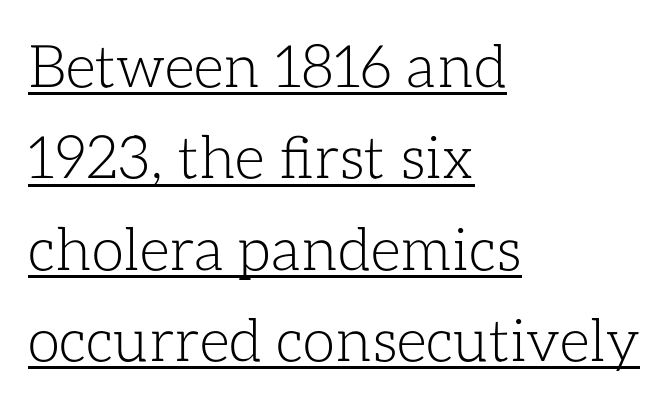
The image shows 59 px light type, upright; set left-aligned, normal line spacing (1.55x), normal letter spacing, underlined; low stroke contrast and a medium x-height.
